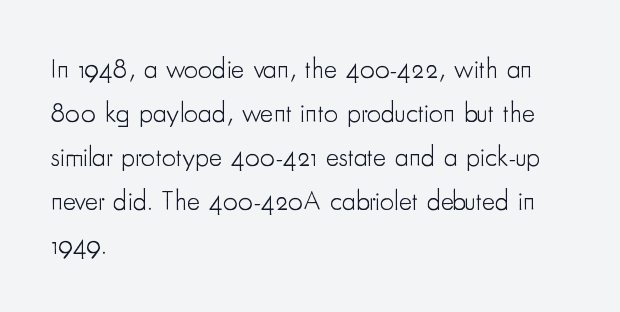
Q: Is the text bold? A: No.
Q: Is the text italic (slanted)? A: No, it is upright.
Q: Is the typeface a serif or a sans-serif typeface? A: Sans-serif.
Q: Is the text underlined? A: No.
Q: How is the paragraph aligned? A: Left-aligned.
Q: Is the spacing between letters normal or unusually wide? A: Normal.
Q: Is the spacing between lines tight, normal or loose? A: Normal.
Q: Width (condensed, normal, or wide)? A: Condensed.
Q: Stroke contrast? A: Low.
Q: x-height? A: Small.
Q: Monospaced? A: No.
